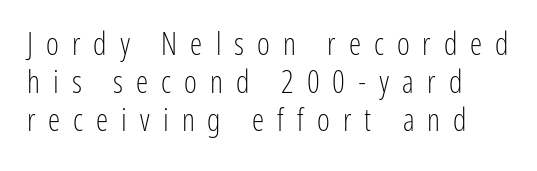
Q: Is the text bold? A: No.
Q: Is the text italic (slanted)? A: No, it is upright.
Q: Is the typeface a serif or a sans-serif typeface? A: Sans-serif.
Q: Is the text underlined? A: No.
Q: Is the spacing between letters normal or unusually wide? A: Unusually wide.
Q: Width (condensed, normal, or wide)? A: Condensed.
Q: Stroke contrast? A: Low.
Q: x-height? A: Medium.
Q: Monospaced? A: No.
